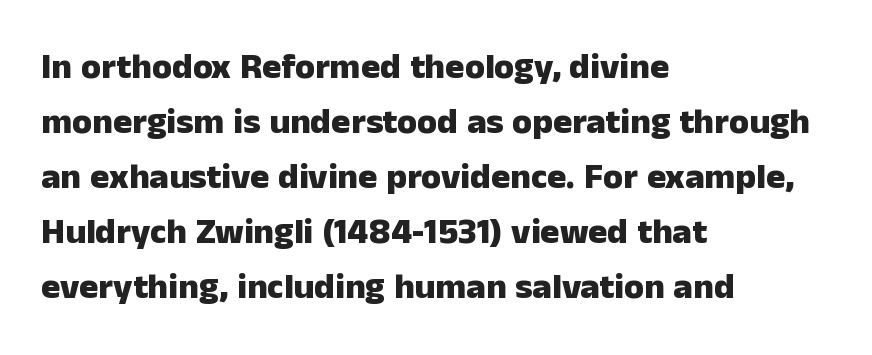
It's the straight-up-and-down kind of type. The rag falls on the right side of this text block. The passage shown stacks its lines at a standard gap. Varying glyph widths throughout — classic text-font behaviour. Letterform terminals end flat and unadorned throughout the passage. The face used here is rendered with its standard letterfit.
